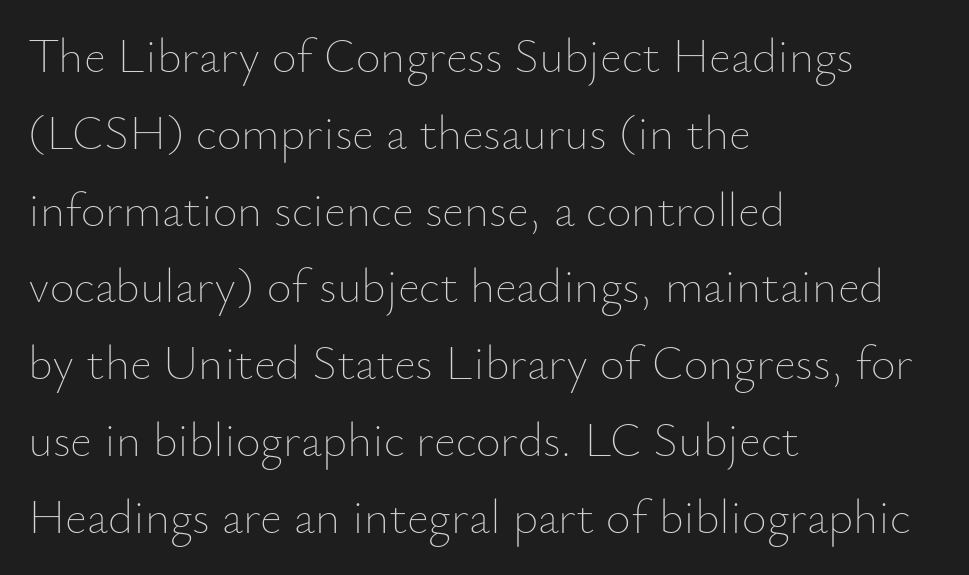
Italic? Not at all — the glyphs are vertical. Leading matches the norm, producing a regular column. Check the space under the baseline: it is left empty. Students, note that the glyphs here touch the page at normal intervals. Is this a heavy cut? Hardly; it is regular or lighter. These lines are rendered in a variable-pitch font.
